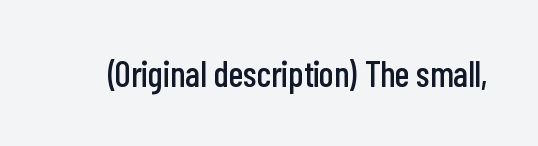
Q: Is the text italic (slanted)? A: No, it is upright.
Q: Is the typeface a serif or a sans-serif typeface? A: Sans-serif.
Q: Is the text underlined? A: No.
Q: Is the spacing between letters normal or unusually wide? A: Normal.
Q: Width (condensed, normal, or wide)? A: Condensed.
Q: Stroke contrast? A: Low.
Q: x-height? A: Medium.
Q: Monospaced? A: No.
